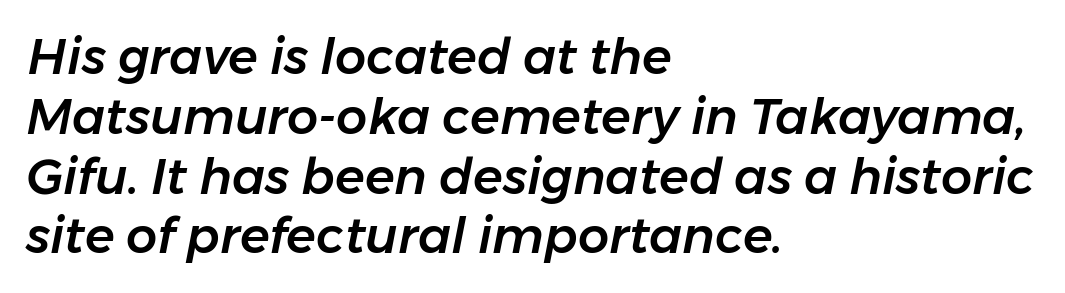
{"italic": "yes", "lean": "right", "slant_degrees": 11, "width": "normal", "stroke_contrast": "low", "x_height": "medium", "monospaced": "no", "underline": "no", "align": "left", "line_spacing_ratio": 1.22, "letter_spacing": "normal", "letter_spacing_em": 0.0, "glyph_px": 49}
